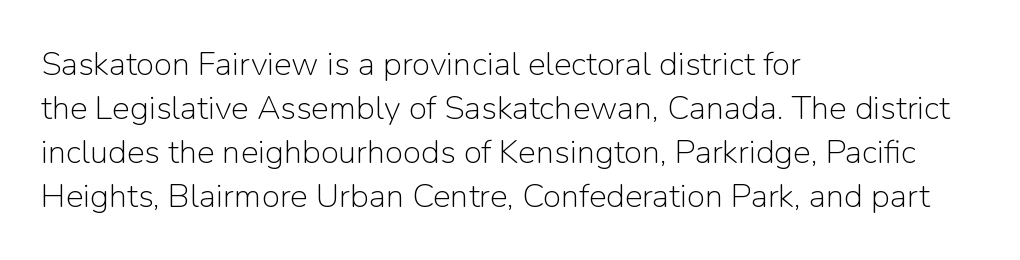
Q: Is the text bold? A: No.
Q: Is the text italic (slanted)? A: No, it is upright.
Q: Is the typeface a serif or a sans-serif typeface? A: Sans-serif.
Q: Is the text underlined? A: No.
Q: How is the paragraph aligned? A: Left-aligned.
Q: Is the spacing between letters normal or unusually wide? A: Normal.
Q: Is the spacing between lines tight, normal or loose? A: Normal.
Q: Width (condensed, normal, or wide)? A: Normal.
Q: Stroke contrast? A: Low.
Q: x-height? A: Medium.
Q: Monospaced? A: No.
